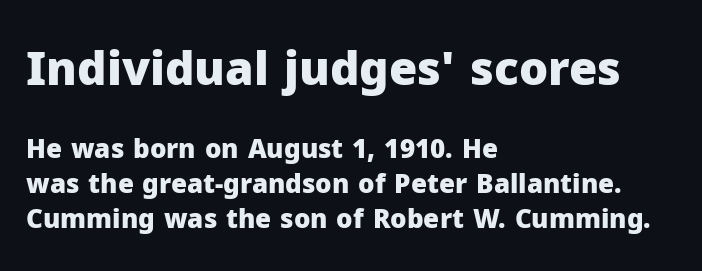
The leading is moderate, giving the passage an even texture. If you squint, the top block still reads clearly — it's the larger of the two. The space beneath each line is pristine and unruled. What kind of face is this? One without serifs — a sans.
